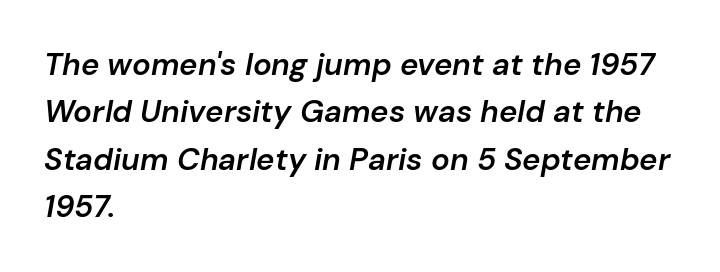
Only glyphs here, with clear space below each row. These lines are rendered in a variable-pitch font. The passage is arranged the way most books set body copy — flush left. Spacing between characters is what you'd get straight out of the box. The typography opts for an oblique posture over an upright one. The face used here is a semibold: visibly heavier than regular, lighter than bold.
